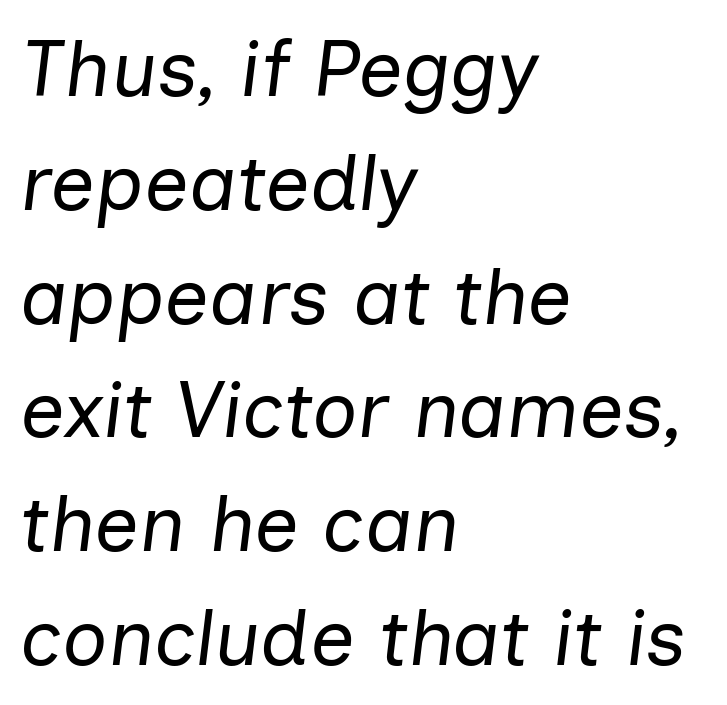
Q: Is the text bold? A: No.
Q: Is the text italic (slanted)? A: Yes, it leans right by about 7 degrees.
Q: Is the text underlined? A: No.
Q: How is the paragraph aligned? A: Left-aligned.
Q: Is the spacing between letters normal or unusually wide? A: Normal.
Q: Is the spacing between lines tight, normal or loose? A: Normal.
Q: Width (condensed, normal, or wide)? A: Normal.
Q: Stroke contrast? A: Low.
Q: x-height? A: Medium.
Q: Monospaced? A: No.
